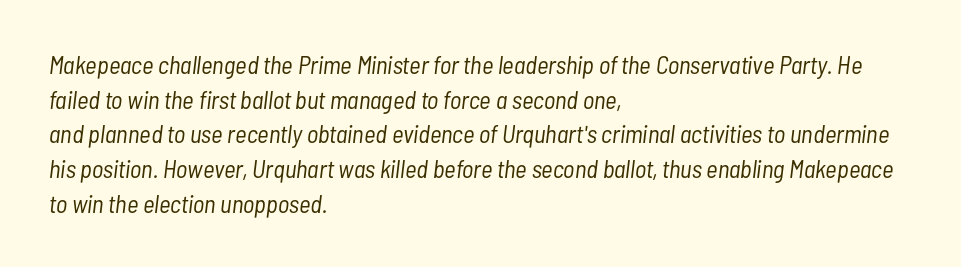
Q: Is the text bold? A: No.
Q: Is the text italic (slanted)? A: Yes, it leans right by about 7 degrees.
Q: Is the text underlined? A: No.
Q: How is the paragraph aligned? A: Left-aligned.
Q: Is the spacing between letters normal or unusually wide? A: Normal.
Q: Is the spacing between lines tight, normal or loose? A: Normal.
